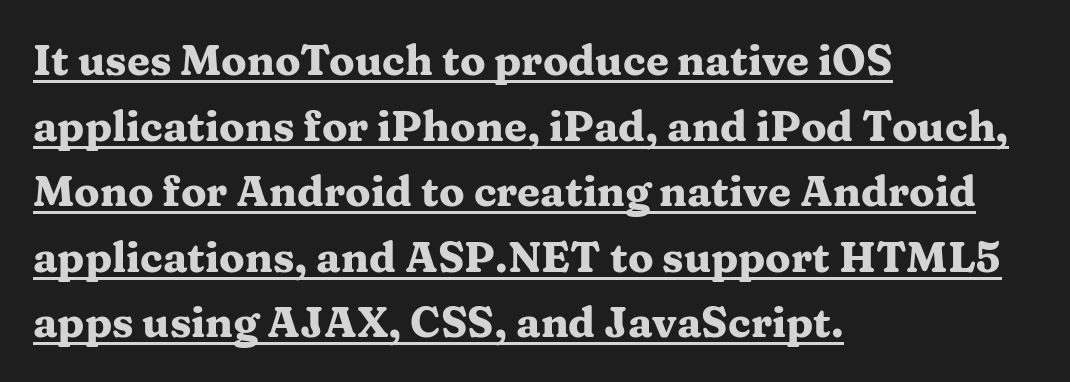
Q: Is the text bold? A: Yes.
Q: Is the text italic (slanted)? A: No, it is upright.
Q: Is the typeface a serif or a sans-serif typeface? A: Serif.
Q: Is the text underlined? A: Yes.
Q: How is the paragraph aligned? A: Left-aligned.
Q: Is the spacing between letters normal or unusually wide? A: Normal.
Q: Is the spacing between lines tight, normal or loose? A: Normal.
Q: Width (condensed, normal, or wide)? A: Wide.
Q: Stroke contrast? A: Medium.
Q: x-height? A: Medium.
Q: Monospaced? A: No.
